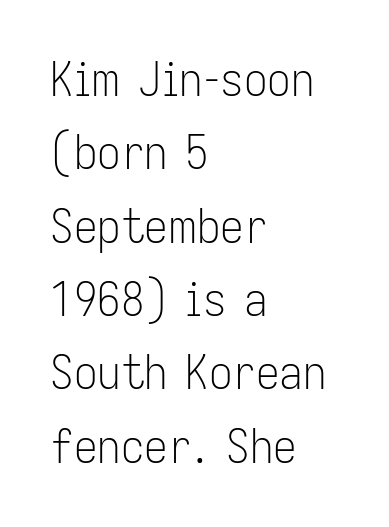
The image shows 47 px light, condensed sans-serif type, upright; set left-aligned, normal line spacing (1.56x), normal letter spacing, not underlined; low stroke contrast and a medium x-height.
